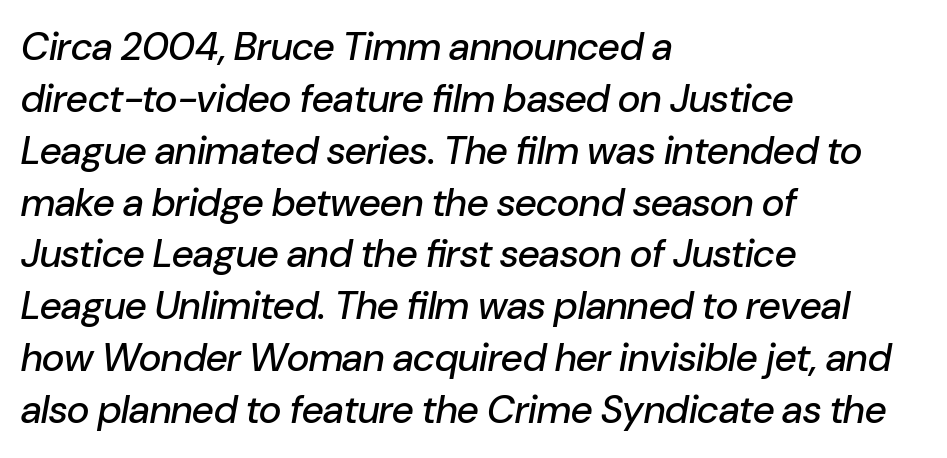
{"italic": "yes", "lean": "right", "slant_degrees": 10, "width": "normal", "stroke_contrast": "low", "x_height": "medium", "monospaced": "no", "underline": "no", "align": "left", "line_spacing": "normal", "line_spacing_ratio": 1.33, "letter_spacing": "normal", "letter_spacing_em": 0.0, "glyph_px": 39}
